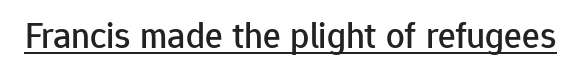
{"serif": "no", "italic": "no", "width": "normal", "stroke_contrast": "low", "x_height": "medium", "monospaced": "no", "underline": "yes", "letter_spacing": "normal", "letter_spacing_em": 0.0, "glyph_px": 37}
